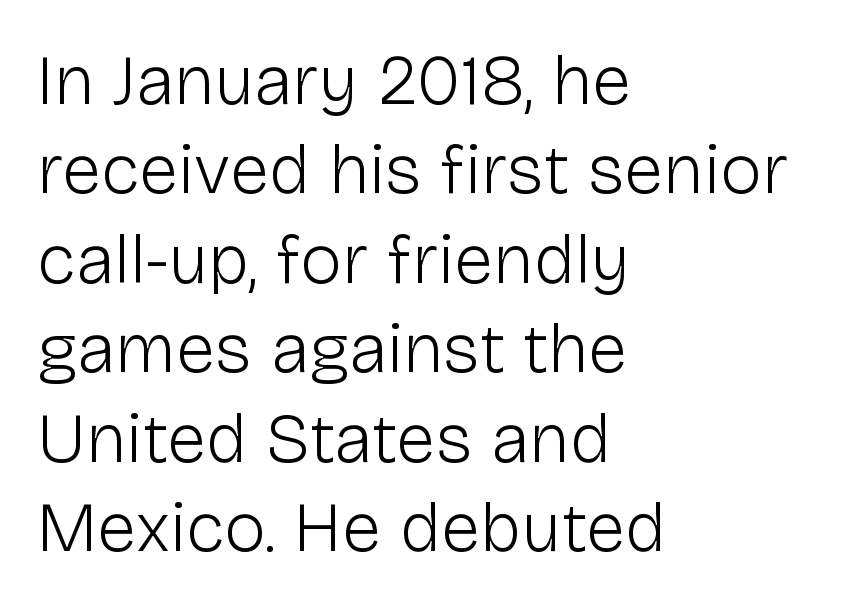
The image shows 71 px light sans-serif type, upright; set left-aligned, normal line spacing (1.26x), normal letter spacing, not underlined; low stroke contrast and a medium x-height.
